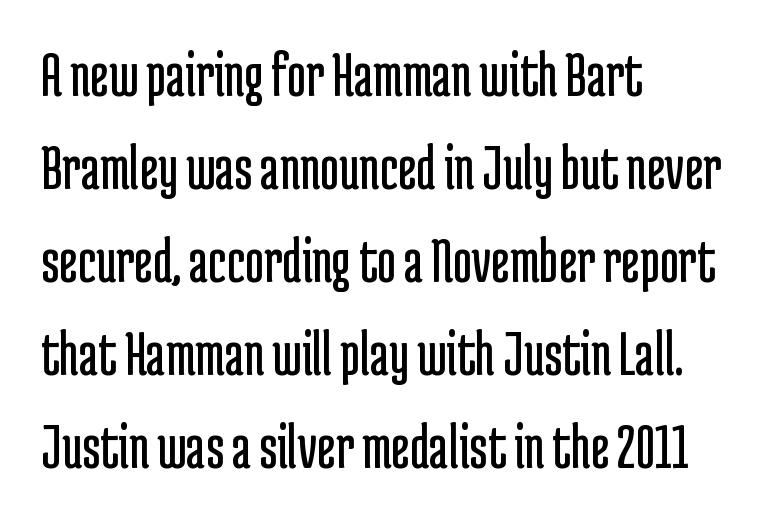
The image shows 65 px regular-weight, condensed sans-serif type, upright; set left-aligned, normal line spacing (1.43x), normal letter spacing, not underlined; low stroke contrast and a medium x-height.
